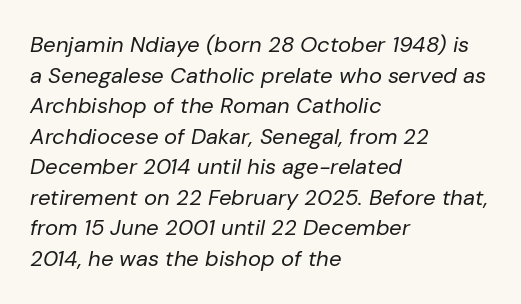
The image shows 22 px text type, italic (leaning right); set left-aligned, normal line spacing (1.39x), normal letter spacing, not underlined.
